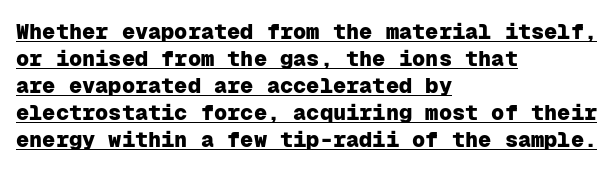
{"italic": "no", "bold": "yes", "underline": "yes", "align": "left", "line_spacing_ratio": 1.23, "letter_spacing": "normal", "letter_spacing_em": 0.0, "glyph_px": 22}
